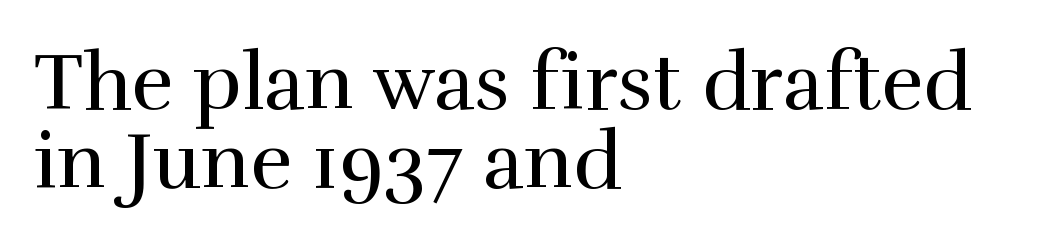
Q: Is the text bold? A: No.
Q: Is the text italic (slanted)? A: No, it is upright.
Q: Is the typeface a serif or a sans-serif typeface? A: Serif.
Q: Is the text underlined? A: No.
Q: How is the paragraph aligned? A: Left-aligned.
Q: Is the spacing between letters normal or unusually wide? A: Normal.
Q: Is the spacing between lines tight, normal or loose? A: Tight.
Q: Width (condensed, normal, or wide)? A: Normal.
Q: Stroke contrast? A: High.
Q: x-height? A: Medium.
Q: Monospaced? A: No.
